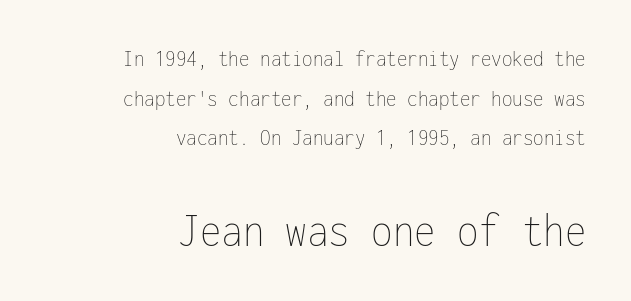
The typesetting does not lean heavy: it is not bold. Descenders are the only things crossing below the line. Inter-character spacing is left at the font's built-in metrics. The lettering stays uniformly vertical, giving the passage a roman look. The face used here is monospaced, like something from a code editor.
